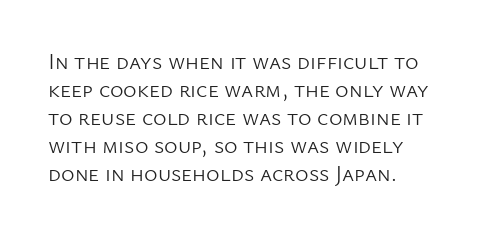
Every stem runs plumb, perpendicular to the baseline. Layout note: lines flush left. Decoration check: the copy has no underline. Short note: letters normally spaced.
